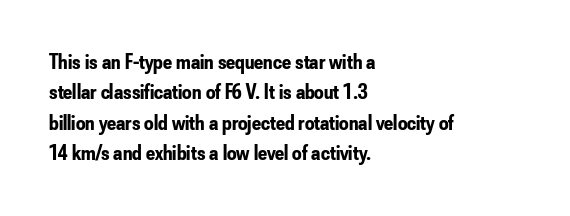
The image shows 21 px bold type, upright; set left-aligned, normal line spacing (1.45x), normal letter spacing, not underlined.
